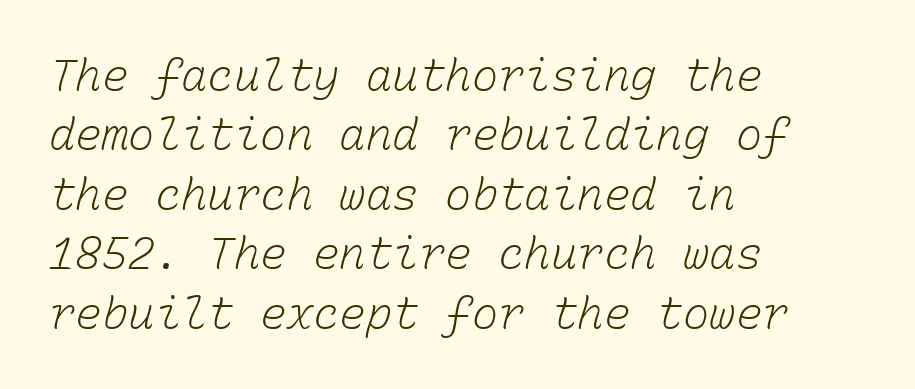
The image shows 44 px light type, monospaced; set left-aligned, normal line spacing (1.35x), normal letter spacing, not underlined; low stroke contrast and a medium x-height.
